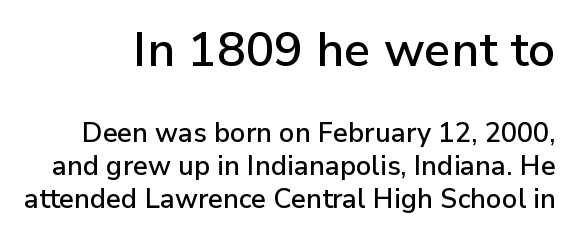
The glyphs are unaccompanied by any horizontal stroke below them. Posture: straight, roman, zero tilt. What stands out about the letter spacing? Nothing — it is the standard amount. Each letter keeps its own natural width here, so spacing adapts to shape. Examine the stroke ends and you'll find no serifs.
